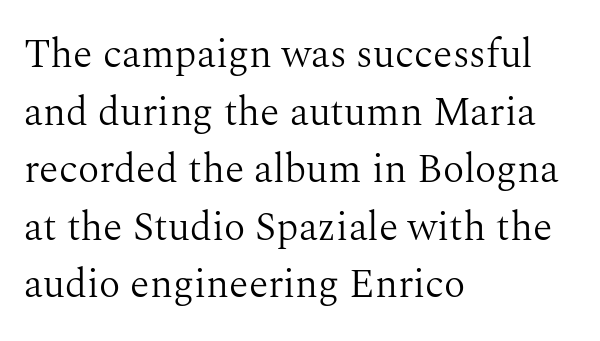
The image shows 40 px light serif type, upright; set left-aligned, normal line spacing (1.44x), normal letter spacing, not underlined; medium stroke contrast and a medium x-height.
